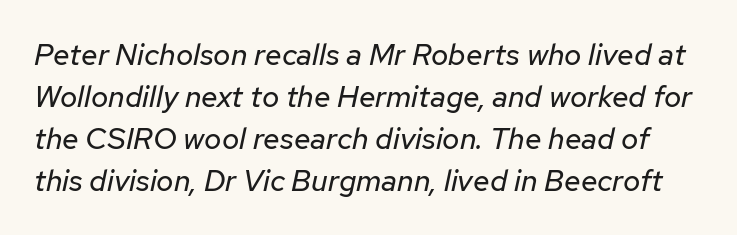
Q: Is the text bold? A: No.
Q: Is the text italic (slanted)? A: Yes, it leans right by about 12 degrees.
Q: Is the text underlined? A: No.
Q: Is the spacing between letters normal or unusually wide? A: Normal.
Q: Is the spacing between lines tight, normal or loose? A: Normal.
Q: Width (condensed, normal, or wide)? A: Normal.
Q: Stroke contrast? A: Low.
Q: x-height? A: Medium.
Q: Monospaced? A: No.
